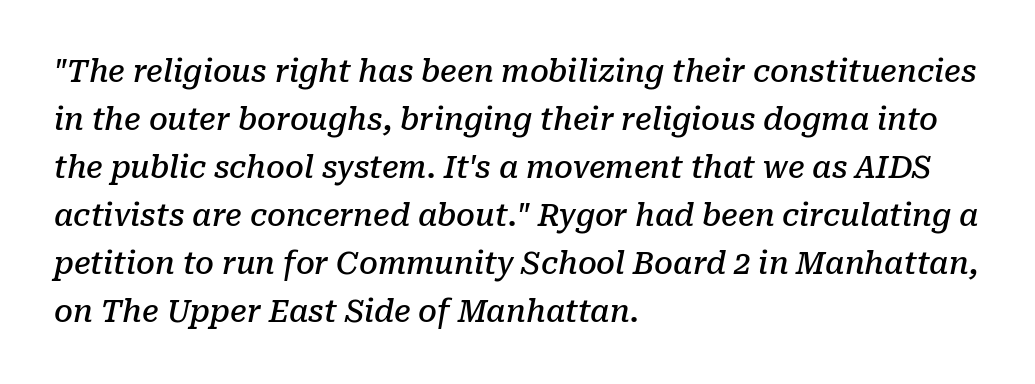
Caption: multi-line text, flush left, ragged right. I'd describe the lettering as semibold — firm but not a full bold. The vertical gap from one line to the next is medium. The rendering uses natural spacing where letterforms have individual widths. The passage shown has conventional tracking throughout.
